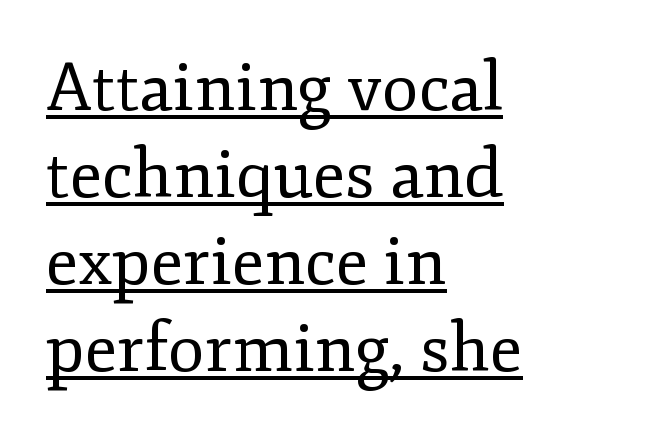
Decoration check: the copy is underlined. Weight: regular or lighter. Do the characters align in a grid? No, the font is proportional. You can tell from the footed stems that serif type was used. Line starts are locked; line ends wander.
